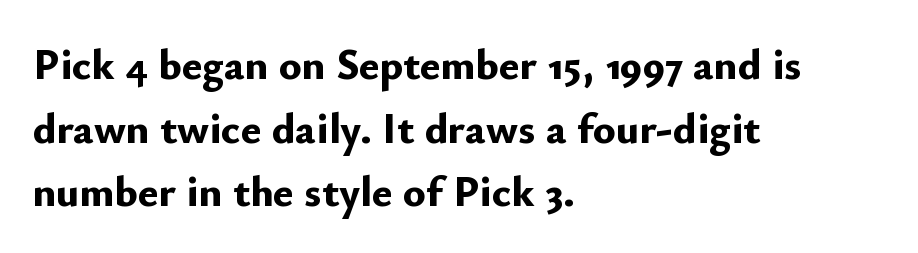
The image shows 43 px bold sans-serif type, upright; set left-aligned, normal line spacing (1.48x), normal letter spacing, not underlined; low stroke contrast and a small x-height.
